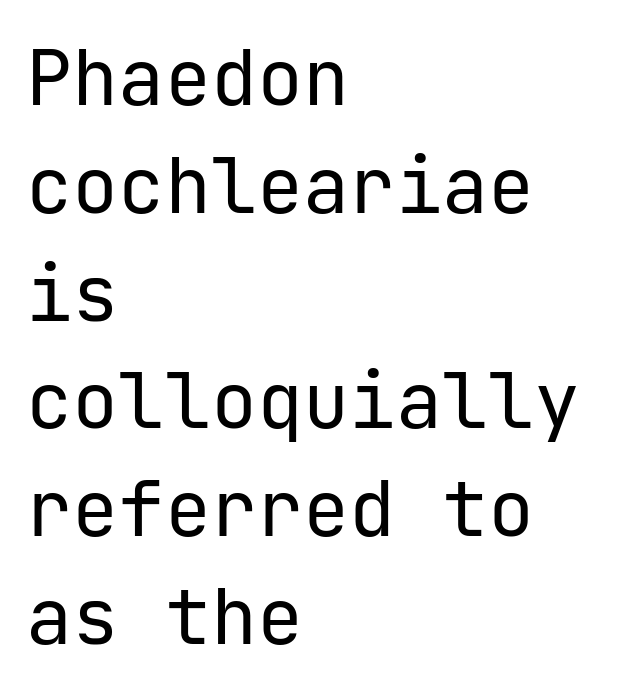
Serif or sans? Sans — the stroke terminals are bare. Descenders are the only things crossing below the line. Heft: none added — not bold. Compared with typical body copy, the letter spacing here is the same. What's the leading like? Ordinary, nothing unusual. Quick note: not italic, upright.
